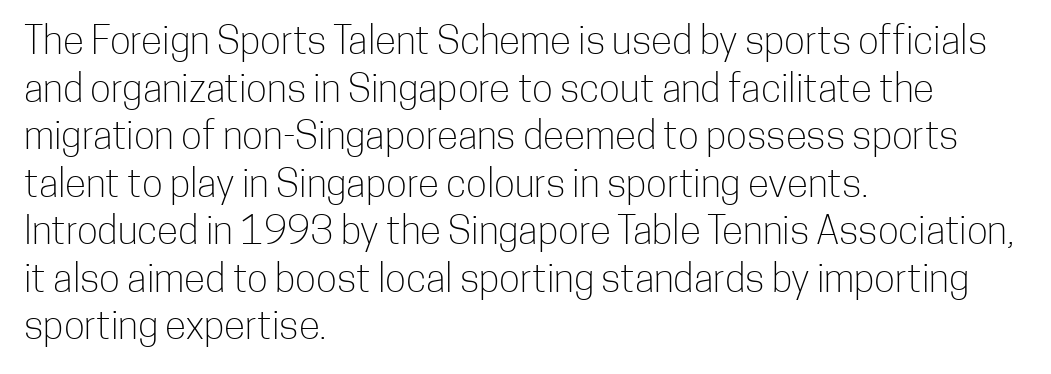
Q: Is the text bold? A: No.
Q: Is the text italic (slanted)? A: No, it is upright.
Q: Is the typeface a serif or a sans-serif typeface? A: Sans-serif.
Q: Is the text underlined? A: No.
Q: How is the paragraph aligned? A: Left-aligned.
Q: Is the spacing between letters normal or unusually wide? A: Normal.
Q: Width (condensed, normal, or wide)? A: Condensed.
Q: Stroke contrast? A: Low.
Q: x-height? A: Medium.
Q: Monospaced? A: No.
